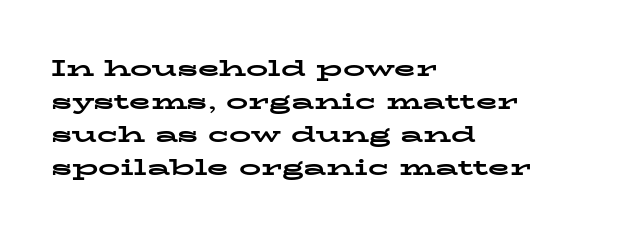
The image shows 22 px bold type, upright; set left-aligned, normal line spacing (1.5x), normal letter spacing, not underlined.
